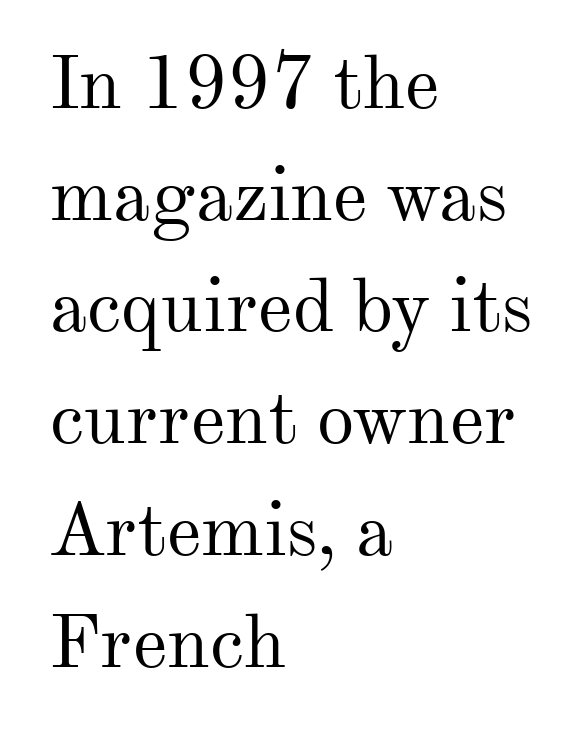
Q: Is the text bold? A: No.
Q: Is the text italic (slanted)? A: No, it is upright.
Q: Is the typeface a serif or a sans-serif typeface? A: Serif.
Q: Is the text underlined? A: No.
Q: How is the paragraph aligned? A: Left-aligned.
Q: Is the spacing between letters normal or unusually wide? A: Normal.
Q: Is the spacing between lines tight, normal or loose? A: Normal.
Q: Width (condensed, normal, or wide)? A: Normal.
Q: Stroke contrast? A: Medium.
Q: x-height? A: Small.
Q: Monospaced? A: No.
